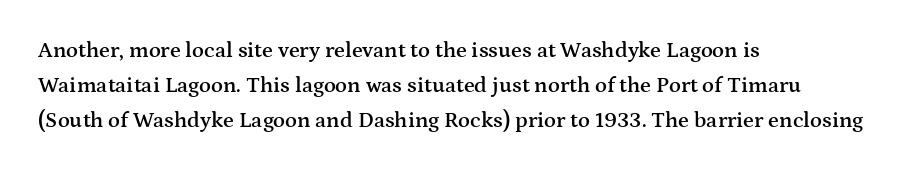
{"italic": "no", "bold": "semi", "underline": "no", "align": "left", "line_spacing": "normal", "line_spacing_ratio": 1.59, "letter_spacing": "normal", "letter_spacing_em": 0.0, "glyph_px": 22}
